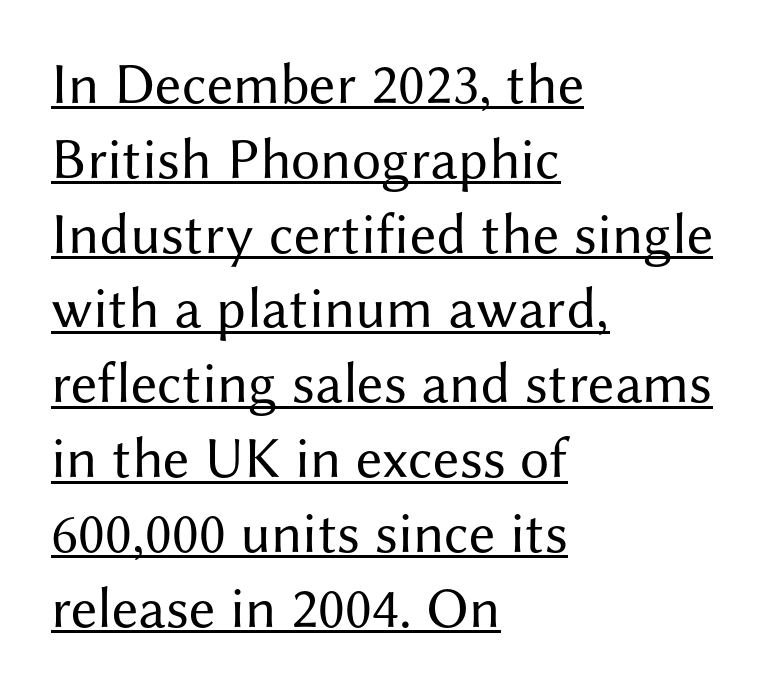
The image shows 58 px regular-weight sans-serif type, upright; set left-aligned, normal line spacing (1.29x), normal letter spacing, underlined; medium stroke contrast and a medium x-height.
